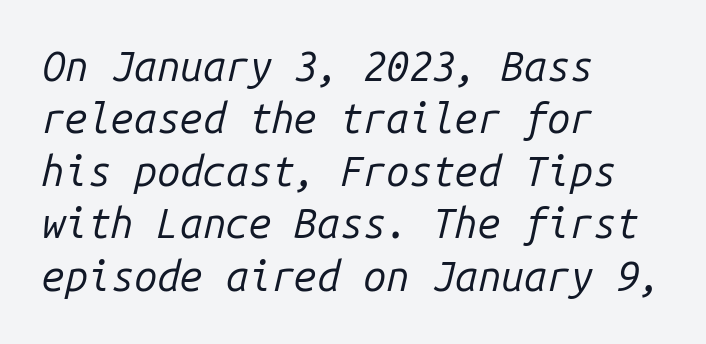
Q: Is the text bold? A: No.
Q: Is the text italic (slanted)? A: Yes, it leans right by about 14 degrees.
Q: Is the text underlined? A: No.
Q: How is the paragraph aligned? A: Left-aligned.
Q: Is the spacing between letters normal or unusually wide? A: Normal.
Q: Is the spacing between lines tight, normal or loose? A: Normal.
Q: Width (condensed, normal, or wide)? A: Normal.
Q: Stroke contrast? A: Low.
Q: x-height? A: Medium.
Q: Monospaced? A: Yes.
